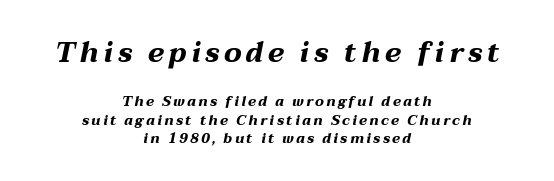
{"italic": "yes", "lean": "right", "slant_degrees": 12, "bold": "yes", "weight": "bold", "width": "wide", "stroke_contrast": "medium", "x_height": "medium", "monospaced": "no", "underline": "no", "align": "center", "line_spacing": "normal", "line_spacing_ratio": 1.34, "larger_block": "first", "size_ratio": 2.0, "glyph_px": 28}
